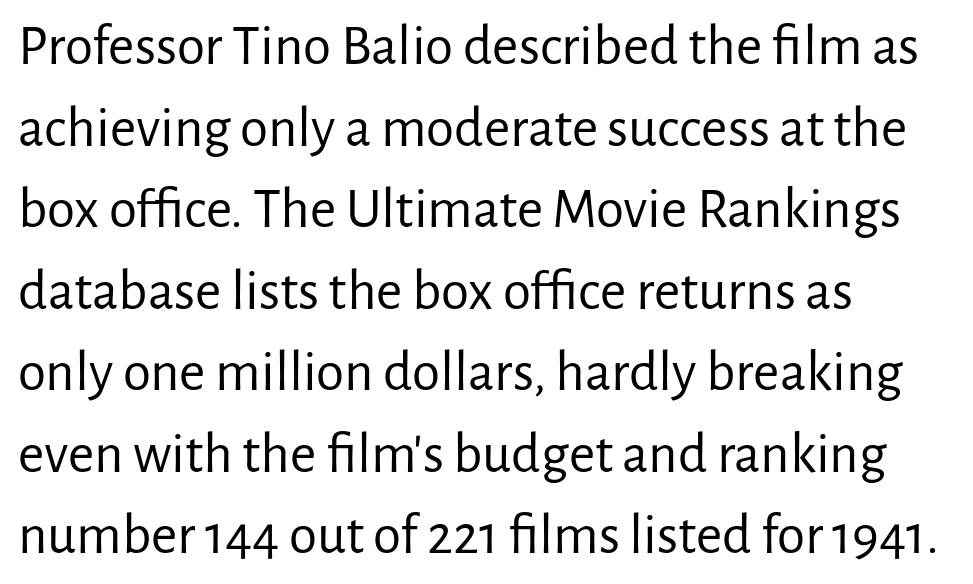
The specimen omits any rule beneath the text block's lines. Caption: multi-line text, flush left, ragged right. The face used here is rendered with its standard letterfit. Think of a printed novel: that variable character pitch is what you see here. Heaviness? Minimal to ordinary, like unemphasized prose. The axis of the letterforms is exactly vertical.
